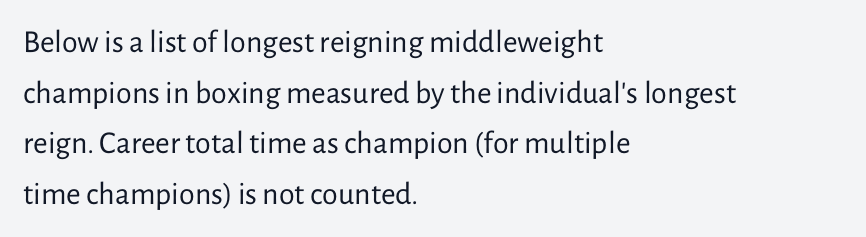
Q: Is the text bold? A: No.
Q: Is the text italic (slanted)? A: No, it is upright.
Q: Is the typeface a serif or a sans-serif typeface? A: Sans-serif.
Q: Is the text underlined? A: No.
Q: How is the paragraph aligned? A: Left-aligned.
Q: Is the spacing between letters normal or unusually wide? A: Normal.
Q: Is the spacing between lines tight, normal or loose? A: Normal.
Q: Width (condensed, normal, or wide)? A: Normal.
Q: Stroke contrast? A: Low.
Q: x-height? A: Medium.
Q: Monospaced? A: No.
